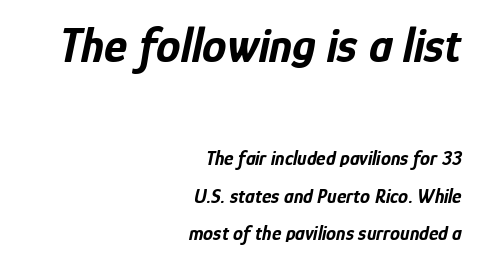
The image shows 49 px bold, condensed type, italic (leaning right); set right-aligned, line spacing 1.86x, normal letter spacing, not underlined; the first (top) block is 2.45x larger; low stroke contrast and a medium x-height.
